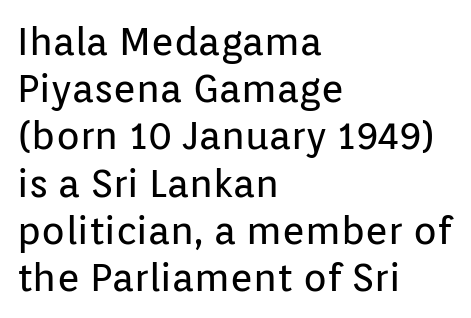
The image shows 39 px regular-weight sans-serif type, upright; set left-aligned, line spacing 1.21x, normal letter spacing, not underlined; low stroke contrast and a medium x-height.
